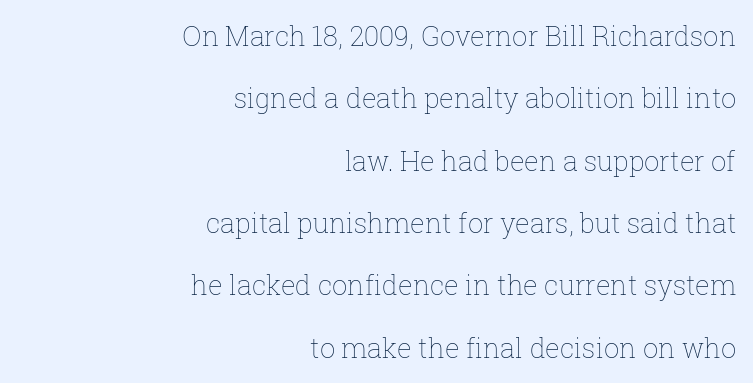
The image shows 27 px text type, upright; set right-aligned, loose line spacing (2.31x), normal letter spacing, not underlined.
